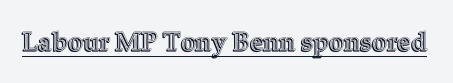
The image shows 26 px text type, upright; set normal letter spacing, underlined.
